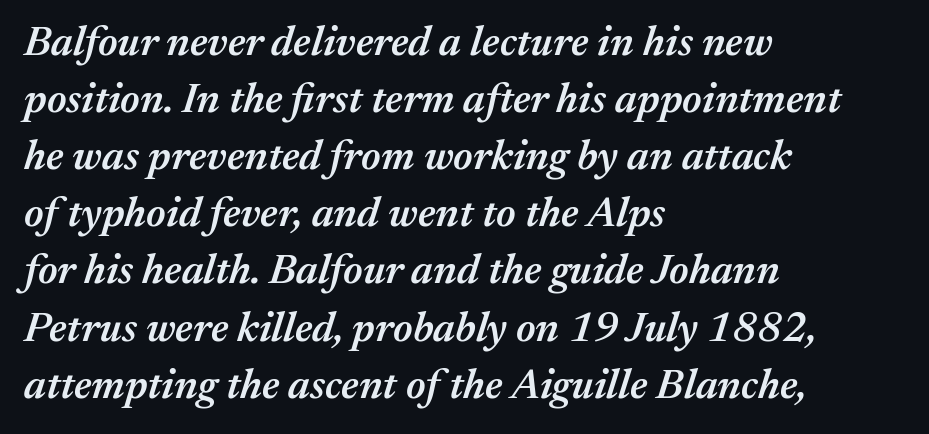
{"italic": "yes", "lean": "right", "slant_degrees": 17, "bold": "semi", "weight": "semibold", "width": "normal", "stroke_contrast": "medium", "x_height": "medium", "monospaced": "no", "underline": "no", "align": "left", "line_spacing": "normal", "line_spacing_ratio": 1.36, "letter_spacing": "normal", "letter_spacing_em": 0.0, "glyph_px": 42}
